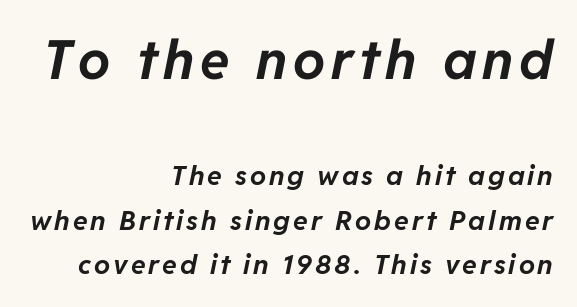
Each row of text sits above clean, open space. An italicized treatment has been applied to the whole sample. Large over small — that's the arrangement of the two blocks here. The paragraph has a hard right edge and a soft left edge. Rows of type keep a routine distance in the vertical direction.
